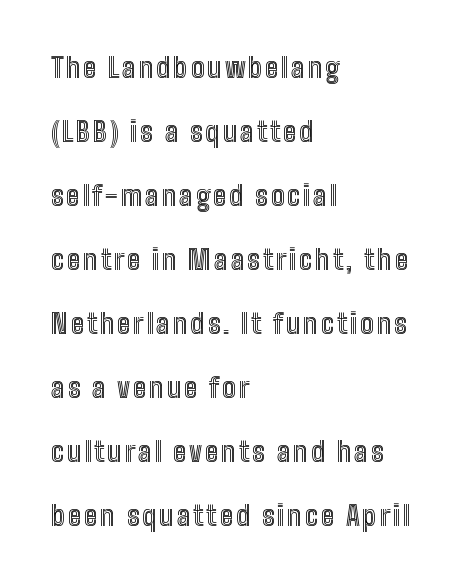
Q: Is the text italic (slanted)? A: No, it is upright.
Q: Is the text underlined? A: No.
Q: How is the paragraph aligned? A: Left-aligned.
Q: Is the spacing between lines tight, normal or loose? A: Loose.
